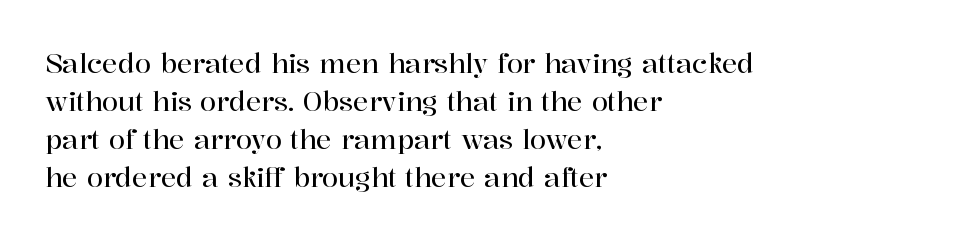
The image shows 26 px text type, upright; set left-aligned, normal line spacing (1.46x), normal letter spacing, not underlined.
